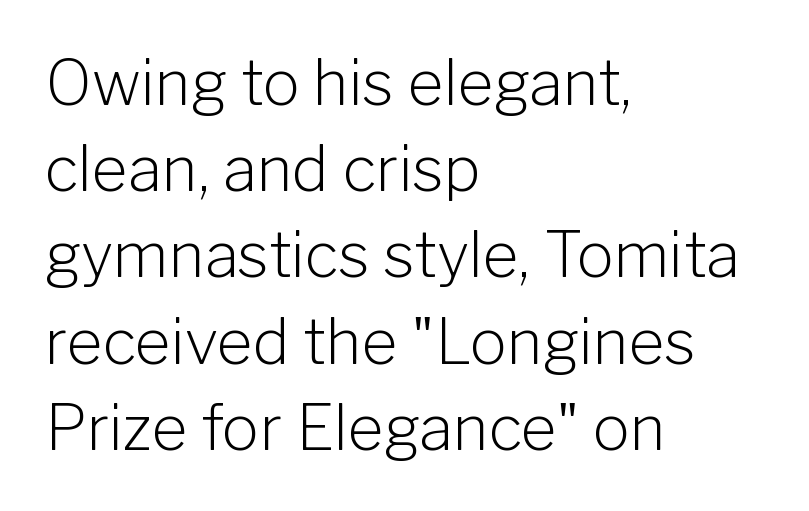
{"serif": "no", "italic": "no", "bold": "no", "weight": "light", "width": "normal", "stroke_contrast": "low", "x_height": "medium", "monospaced": "no", "underline": "no", "align": "left", "line_spacing": "normal", "line_spacing_ratio": 1.39, "letter_spacing": "normal", "letter_spacing_em": 0.0, "glyph_px": 62}
